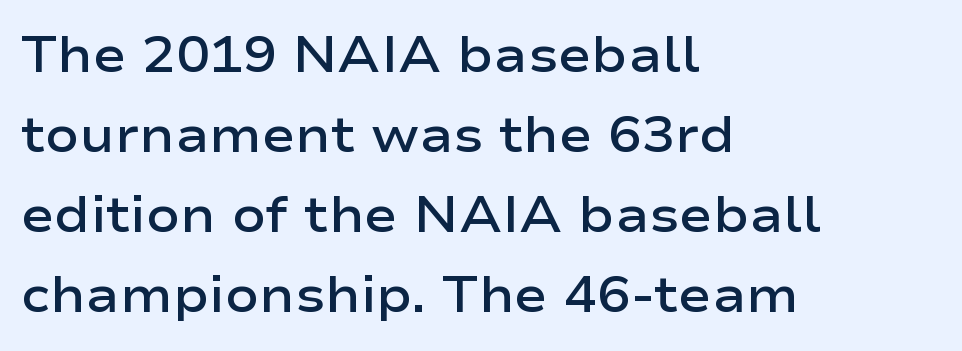
Q: Is the text bold? A: Semi-bold.
Q: Is the text italic (slanted)? A: No, it is upright.
Q: Is the typeface a serif or a sans-serif typeface? A: Sans-serif.
Q: Is the text underlined? A: No.
Q: How is the paragraph aligned? A: Left-aligned.
Q: Is the spacing between letters normal or unusually wide? A: Normal.
Q: Is the spacing between lines tight, normal or loose? A: Normal.
Q: Width (condensed, normal, or wide)? A: Wide.
Q: Stroke contrast? A: Low.
Q: x-height? A: Medium.
Q: Monospaced? A: No.
